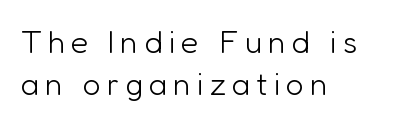
Q: Is the text bold? A: No.
Q: Is the text italic (slanted)? A: No, it is upright.
Q: Is the typeface a serif or a sans-serif typeface? A: Sans-serif.
Q: Is the text underlined? A: No.
Q: How is the paragraph aligned? A: Left-aligned.
Q: Is the spacing between lines tight, normal or loose? A: Normal.
Q: Width (condensed, normal, or wide)? A: Normal.
Q: Stroke contrast? A: Low.
Q: x-height? A: Medium.
Q: Monospaced? A: No.
